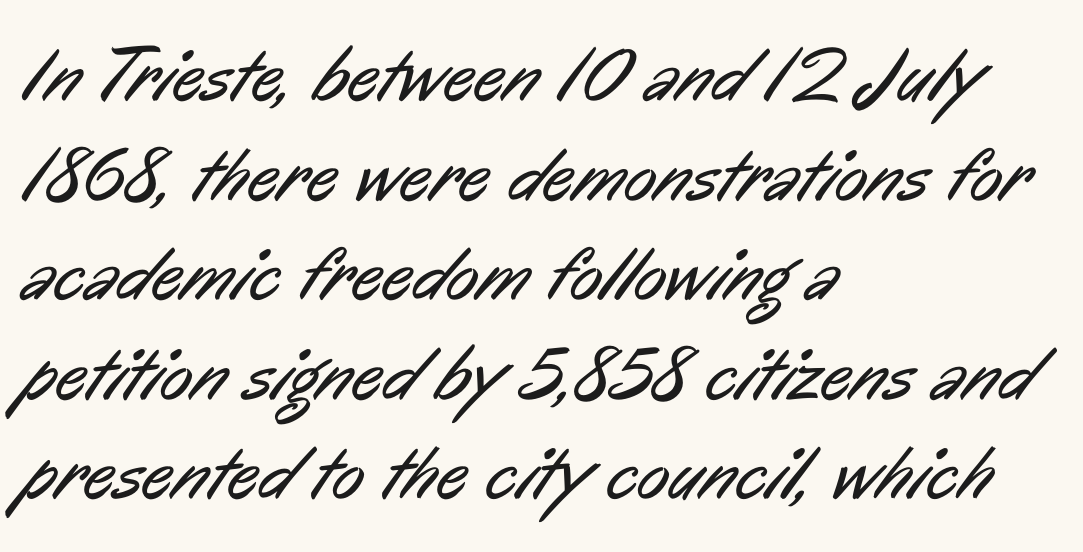
{"serif": "no", "bold": "no", "weight": "regular", "width": "condensed", "stroke_contrast": "low", "x_height": "medium", "monospaced": "no", "underline": "no", "align": "left", "line_spacing": "normal", "line_spacing_ratio": 1.31, "letter_spacing": "normal", "letter_spacing_em": 0.0, "glyph_px": 76}
